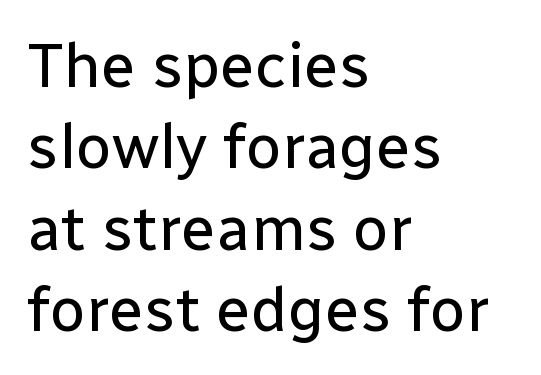
{"serif": "no", "italic": "no", "bold": "no", "weight": "regular", "width": "normal", "stroke_contrast": "low", "x_height": "medium", "monospaced": "no", "underline": "no", "align": "left", "line_spacing": "normal", "line_spacing_ratio": 1.29, "letter_spacing": "normal", "letter_spacing_em": 0.0, "glyph_px": 63}
